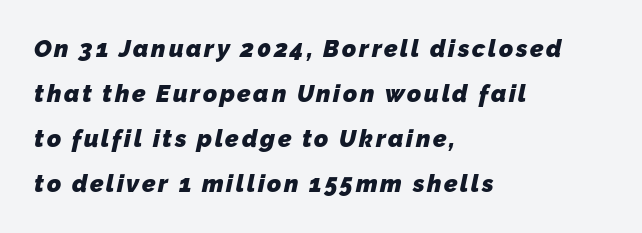
Q: Is the text bold? A: Yes.
Q: Is the text underlined? A: No.
Q: How is the paragraph aligned? A: Left-aligned.
